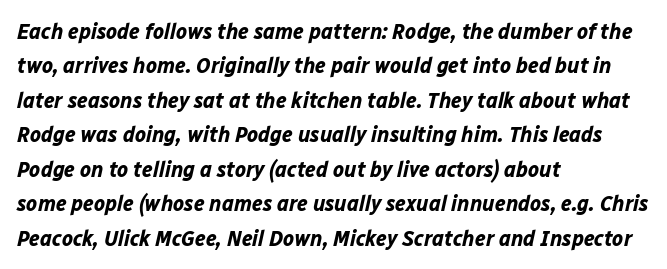
Every row of glyphs begins at an identical x-position on the left. There's an unmistakable incline to the writing here. Pretty heavy lettering here — definitely bold. In terms of letterspacing, this is plain default setting. Line spacing here is normal.
